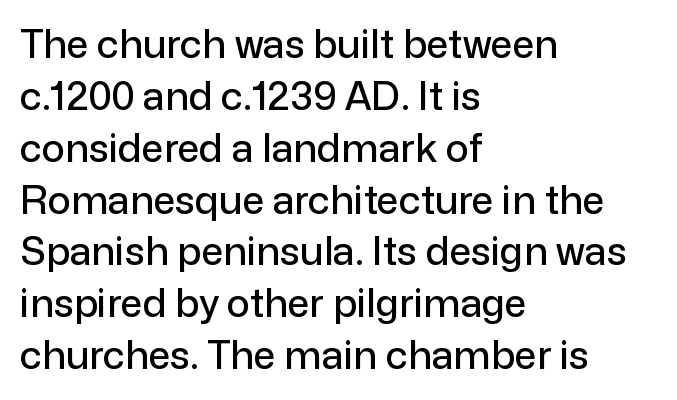
Q: Is the text italic (slanted)? A: No, it is upright.
Q: Is the typeface a serif or a sans-serif typeface? A: Sans-serif.
Q: Is the text underlined? A: No.
Q: How is the paragraph aligned? A: Left-aligned.
Q: Is the spacing between letters normal or unusually wide? A: Normal.
Q: Is the spacing between lines tight, normal or loose? A: Normal.
Q: Width (condensed, normal, or wide)? A: Normal.
Q: Stroke contrast? A: Low.
Q: x-height? A: Medium.
Q: Monospaced? A: No.
